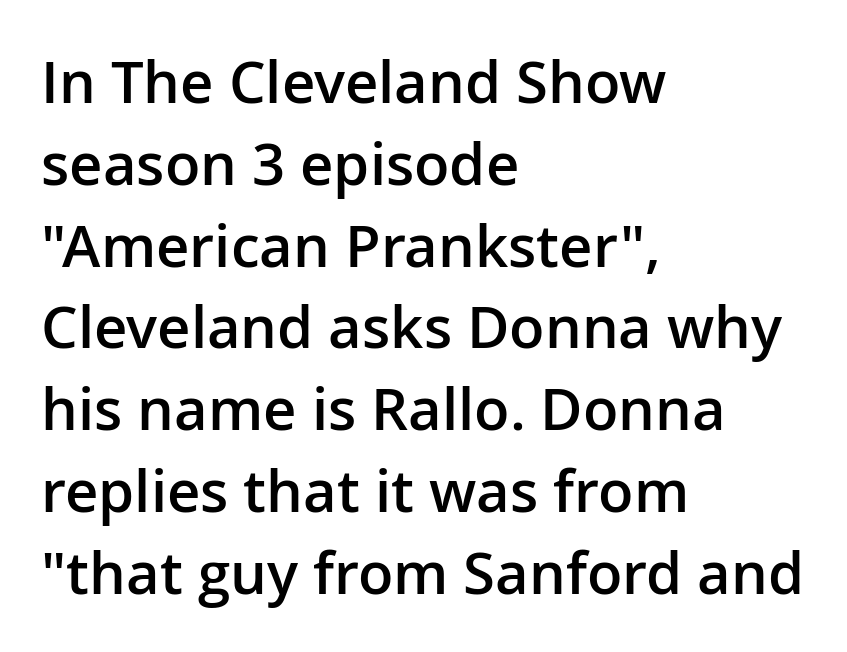
{"serif": "no", "italic": "no", "bold": "semi", "weight": "semibold", "width": "normal", "stroke_contrast": "low", "x_height": "medium", "monospaced": "no", "underline": "no", "align": "left", "line_spacing": "normal", "line_spacing_ratio": 1.41, "letter_spacing": "normal", "letter_spacing_em": 0.0, "glyph_px": 58}
